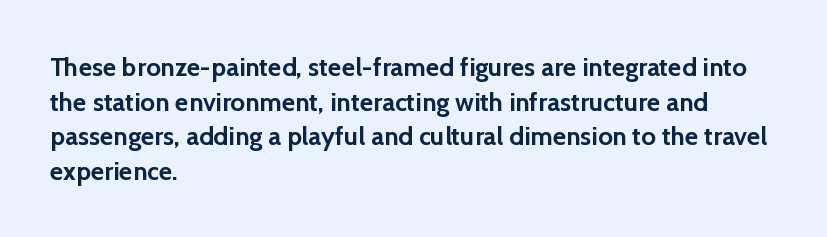
Do the letters lean? They stand straight. Standard letterfit; no display-style spreading of the glyphs. The strip under each line holds only bare page. The rendering anchors every line to the left-hand side. The glyphs have the mass of a bold cut. Quick note: interline space is typical.
